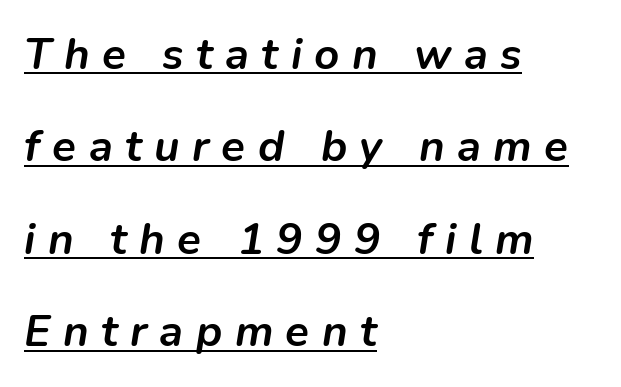
{"italic": "yes", "lean": "right", "slant_degrees": 9, "bold": "yes", "weight": "semibold", "width": "normal", "stroke_contrast": "low", "x_height": "medium", "monospaced": "no", "underline": "yes", "align": "left", "line_spacing": "loose", "line_spacing_ratio": 2.1, "letter_spacing": "wide", "letter_spacing_em": 0.28, "glyph_px": 44}
